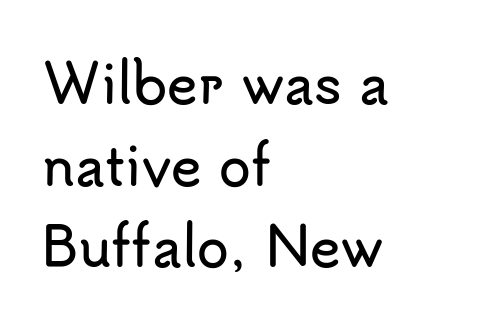
Q: Is the text italic (slanted)? A: No, it is upright.
Q: Is the typeface a serif or a sans-serif typeface? A: Sans-serif.
Q: Is the text underlined? A: No.
Q: How is the paragraph aligned? A: Left-aligned.
Q: Is the spacing between letters normal or unusually wide? A: Normal.
Q: Is the spacing between lines tight, normal or loose? A: Normal.
Q: Width (condensed, normal, or wide)? A: Normal.
Q: Stroke contrast? A: Low.
Q: x-height? A: Small.
Q: Monospaced? A: No.
